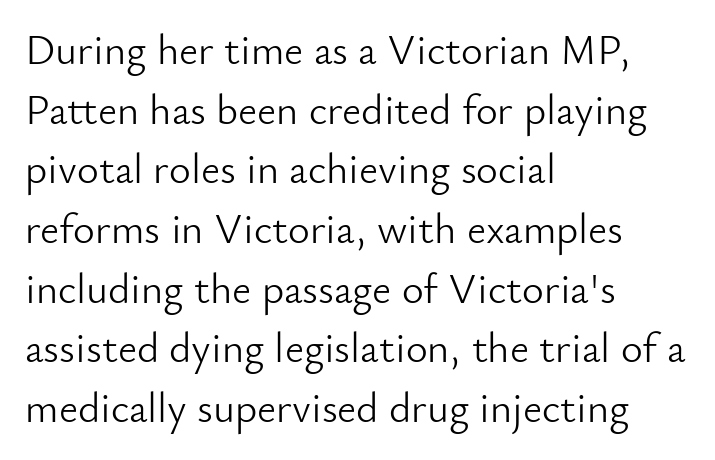
The image shows 42 px light sans-serif type, upright; set left-aligned, normal line spacing (1.42x), normal letter spacing, not underlined; low stroke contrast and a small x-height.
